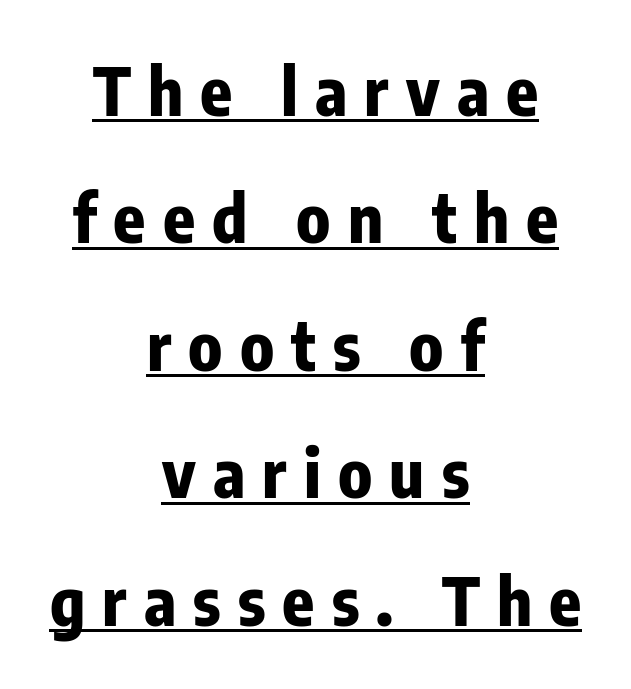
The image shows 66 px bold, condensed sans-serif type, upright; set centered, loose line spacing (1.93x), unusually wide letter spacing (+0.26 em), underlined; low stroke contrast and a medium x-height.
